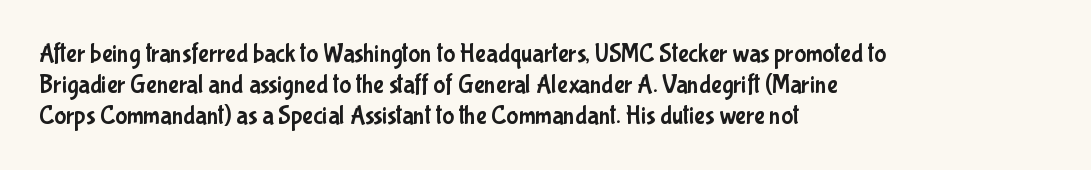
{"italic": "no", "underline": "no", "align": "left", "line_spacing_ratio": 1.24, "letter_spacing": "normal", "letter_spacing_em": 0.0, "glyph_px": 25}
